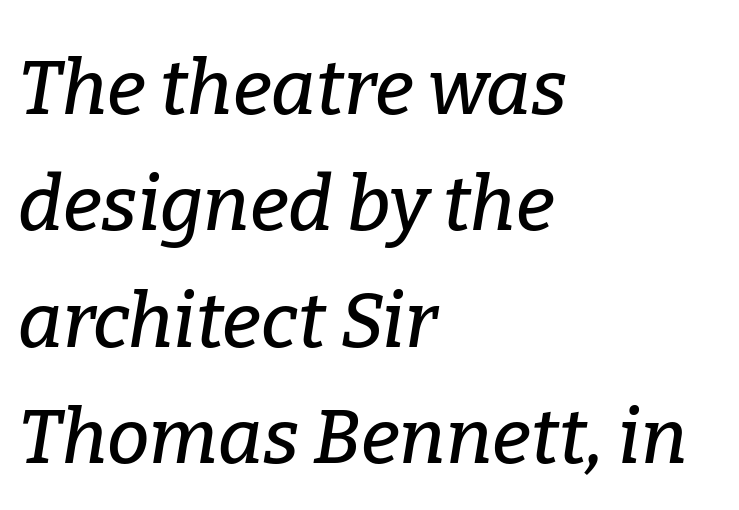
Q: Is the text italic (slanted)? A: Yes, it leans right by about 9 degrees.
Q: Is the typeface a serif or a sans-serif typeface? A: Serif.
Q: Is the text underlined? A: No.
Q: How is the paragraph aligned? A: Left-aligned.
Q: Is the spacing between letters normal or unusually wide? A: Normal.
Q: Is the spacing between lines tight, normal or loose? A: Normal.
Q: Width (condensed, normal, or wide)? A: Normal.
Q: Stroke contrast? A: Low.
Q: x-height? A: Medium.
Q: Monospaced? A: No.
